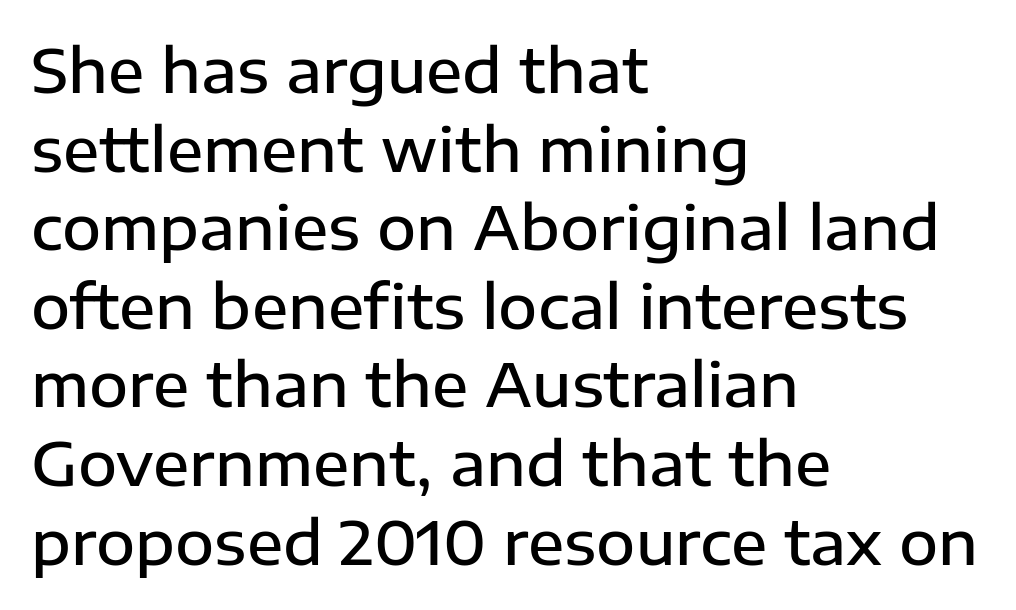
Q: Is the text bold? A: Semi-bold.
Q: Is the text italic (slanted)? A: No, it is upright.
Q: Is the typeface a serif or a sans-serif typeface? A: Sans-serif.
Q: Is the text underlined? A: No.
Q: How is the paragraph aligned? A: Left-aligned.
Q: Is the spacing between letters normal or unusually wide? A: Normal.
Q: Is the spacing between lines tight, normal or loose? A: Normal.
Q: Width (condensed, normal, or wide)? A: Normal.
Q: Stroke contrast? A: Low.
Q: x-height? A: Medium.
Q: Monospaced? A: No.
